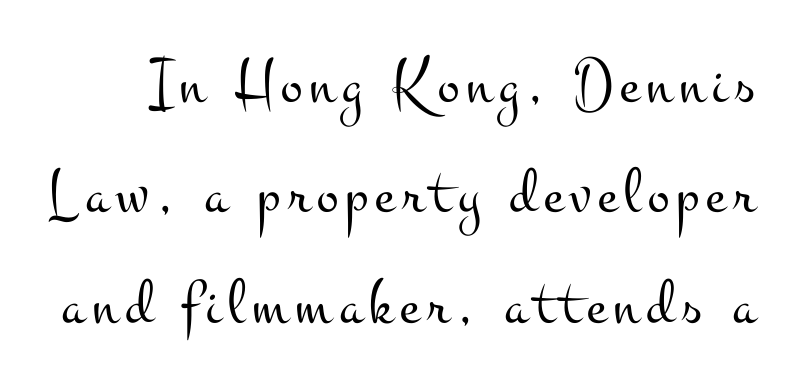
{"serif": "yes", "bold": "no", "weight": "light", "width": "wide", "stroke_contrast": "medium", "x_height": "small", "monospaced": "no", "underline": "no", "line_spacing": "normal", "line_spacing_ratio": 1.7, "glyph_px": 65}
